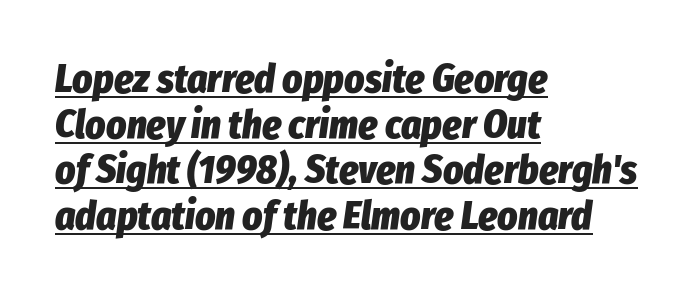
The image shows 39 px heavy, condensed type, italic (leaning right); set left-aligned, line spacing 1.17x, normal letter spacing, underlined; low stroke contrast and a medium x-height.
